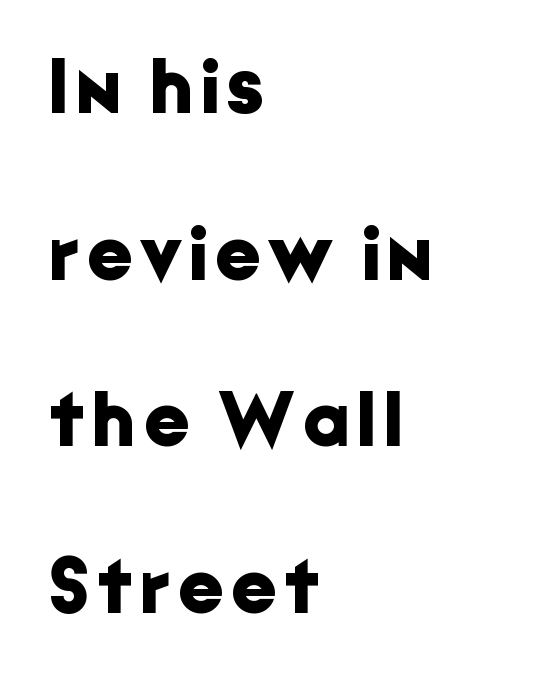
The image shows 79 px bold sans-serif type, upright; set left-aligned, loose line spacing (2.11x), not underlined; low stroke contrast and a medium x-height.
